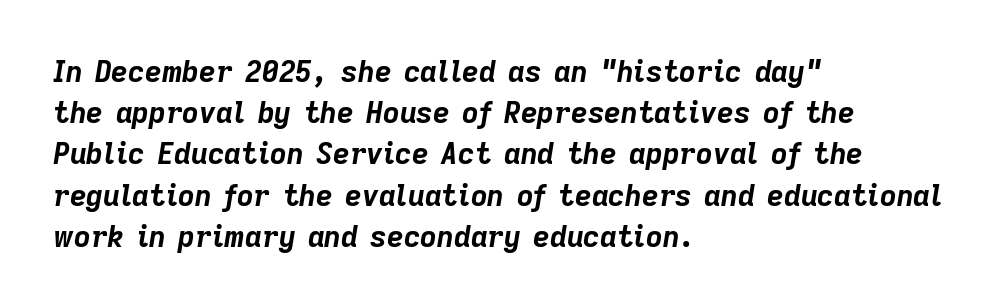
Q: Is the text bold? A: Yes.
Q: Is the text italic (slanted)? A: Yes, it leans right by about 9 degrees.
Q: Is the text underlined? A: No.
Q: How is the paragraph aligned? A: Left-aligned.
Q: Is the spacing between letters normal or unusually wide? A: Normal.
Q: Is the spacing between lines tight, normal or loose? A: Normal.
Q: Width (condensed, normal, or wide)? A: Normal.
Q: Stroke contrast? A: Low.
Q: x-height? A: Medium.
Q: Monospaced? A: No.
